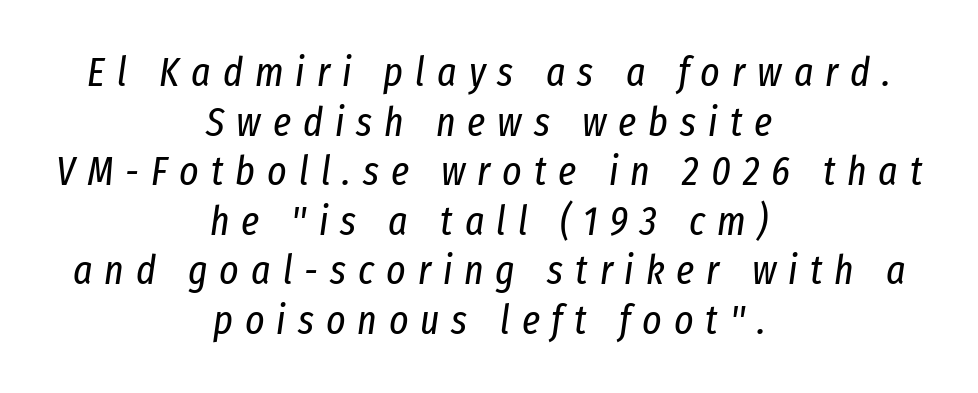
The image shows 41 px regular-weight, condensed type, italic (leaning right); set centered, line spacing 1.21x, unusually wide letter spacing (+0.29 em), not underlined; low stroke contrast and a medium x-height.
